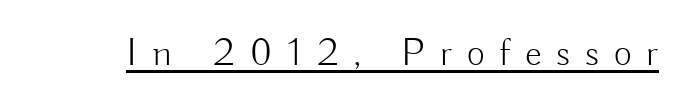
{"serif": "no", "italic": "no", "bold": "no", "weight": "light", "width": "normal", "stroke_contrast": "low", "x_height": "small", "monospaced": "no", "underline": "yes", "letter_spacing": "wide", "letter_spacing_em": 0.38, "glyph_px": 39}
